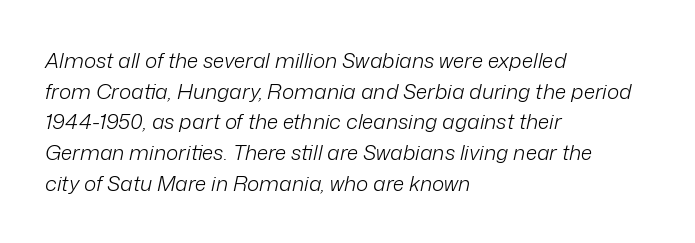
Q: Is the text bold? A: No.
Q: Is the text italic (slanted)? A: Yes, it leans right by about 12 degrees.
Q: Is the text underlined? A: No.
Q: How is the paragraph aligned? A: Left-aligned.
Q: Is the spacing between letters normal or unusually wide? A: Normal.
Q: Is the spacing between lines tight, normal or loose? A: Normal.
